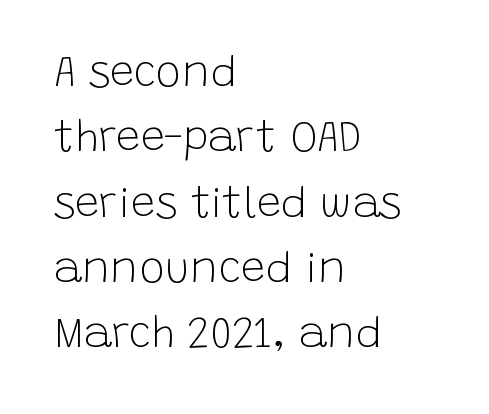
Q: Is the text bold? A: No.
Q: Is the text italic (slanted)? A: No, it is upright.
Q: Is the typeface a serif or a sans-serif typeface? A: Sans-serif.
Q: Is the text underlined? A: No.
Q: How is the paragraph aligned? A: Left-aligned.
Q: Is the spacing between letters normal or unusually wide? A: Normal.
Q: Is the spacing between lines tight, normal or loose? A: Normal.
Q: Width (condensed, normal, or wide)? A: Normal.
Q: Stroke contrast? A: Low.
Q: x-height? A: Large.
Q: Monospaced? A: No.
